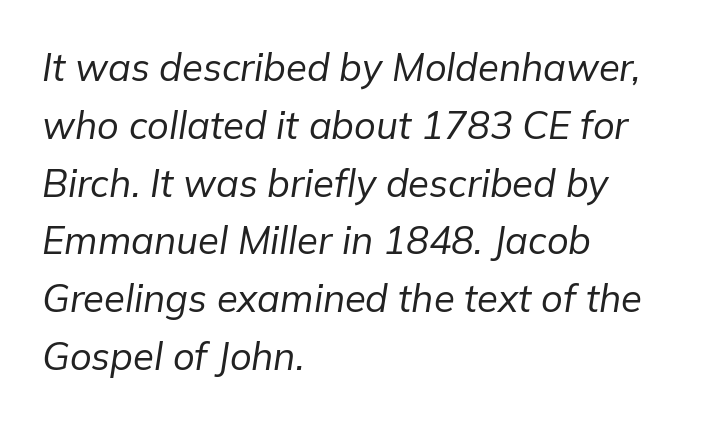
Q: Is the text bold? A: No.
Q: Is the text italic (slanted)? A: Yes, it leans right by about 9 degrees.
Q: Is the text underlined? A: No.
Q: How is the paragraph aligned? A: Left-aligned.
Q: Is the spacing between letters normal or unusually wide? A: Normal.
Q: Is the spacing between lines tight, normal or loose? A: Normal.
Q: Width (condensed, normal, or wide)? A: Normal.
Q: Stroke contrast? A: Low.
Q: x-height? A: Medium.
Q: Monospaced? A: No.
